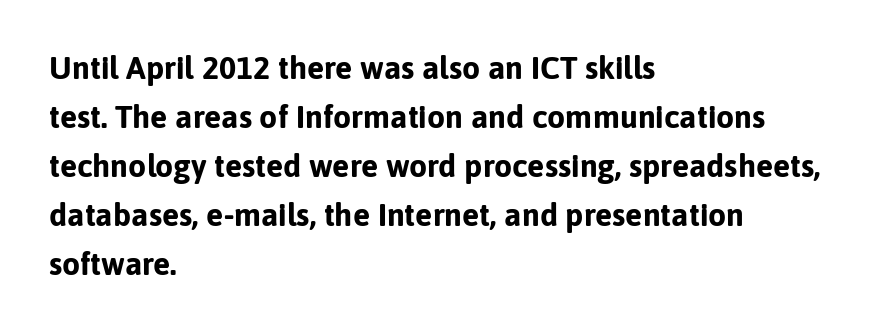
{"serif": "no", "italic": "no", "bold": "yes", "weight": "bold", "width": "normal", "stroke_contrast": "low", "x_height": "medium", "monospaced": "no", "underline": "no", "align": "left", "line_spacing": "normal", "line_spacing_ratio": 1.53, "letter_spacing": "normal", "letter_spacing_em": 0.0, "glyph_px": 32}
